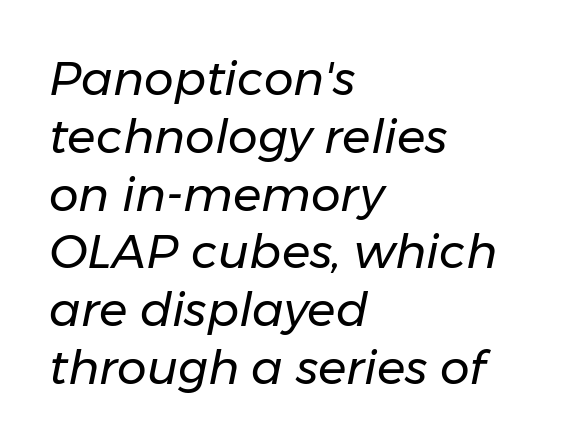
{"italic": "yes", "lean": "right", "slant_degrees": 11, "bold": "no", "weight": "regular", "width": "normal", "stroke_contrast": "low", "x_height": "medium", "monospaced": "no", "underline": "no", "align": "left", "line_spacing_ratio": 1.23, "letter_spacing": "normal", "letter_spacing_em": 0.0, "glyph_px": 47}
